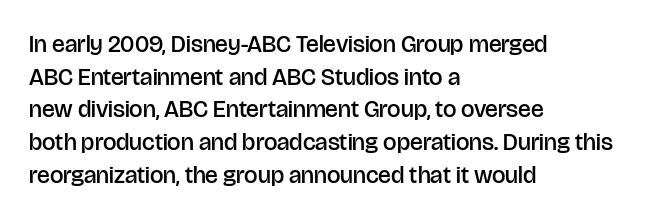
The image shows 24 px text type, upright; set left-aligned, normal line spacing (1.36x), normal letter spacing, not underlined.
